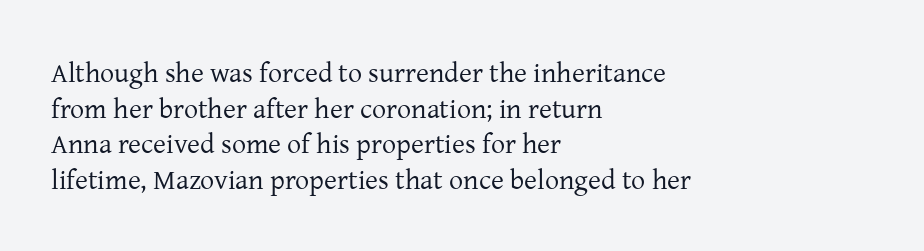
{"serif": "yes", "italic": "no", "bold": "no", "weight": "regular", "width": "normal", "stroke_contrast": "low", "x_height": "medium", "monospaced": "no", "underline": "no", "align": "left", "line_spacing": "normal", "line_spacing_ratio": 1.27, "letter_spacing": "normal", "letter_spacing_em": 0.0, "glyph_px": 28}
